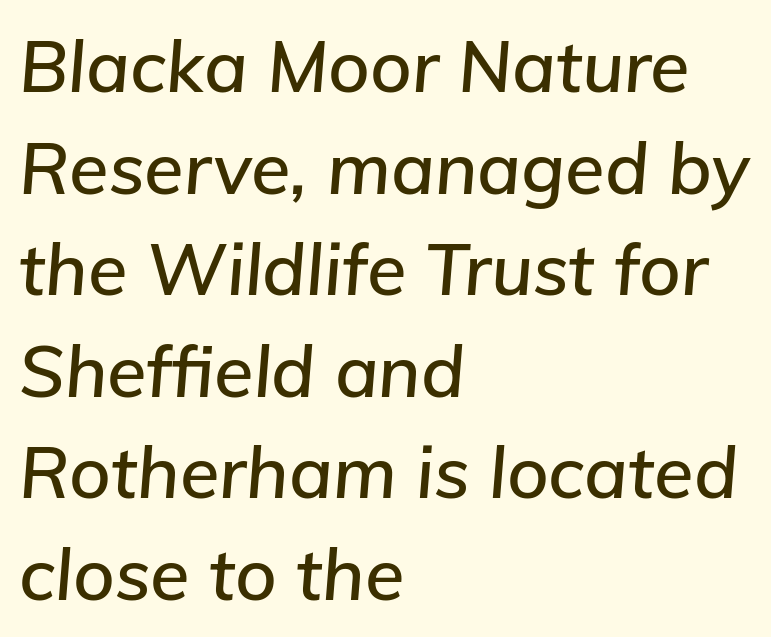
Q: Is the text italic (slanted)? A: Yes, it leans right by about 5 degrees.
Q: Is the text underlined? A: No.
Q: How is the paragraph aligned? A: Left-aligned.
Q: Is the spacing between letters normal or unusually wide? A: Normal.
Q: Is the spacing between lines tight, normal or loose? A: Normal.
Q: Width (condensed, normal, or wide)? A: Normal.
Q: Stroke contrast? A: Low.
Q: x-height? A: Medium.
Q: Monospaced? A: No.
